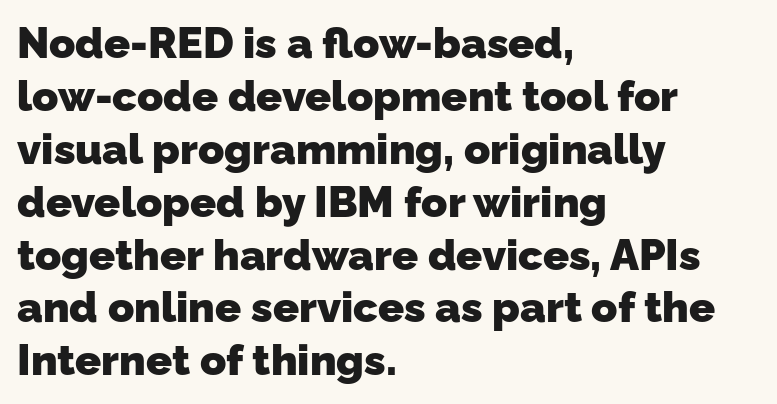
The image shows 43 px heavy sans-serif type; set left-aligned, line spacing 1.23x, normal letter spacing, not underlined; low stroke contrast and a medium x-height.
